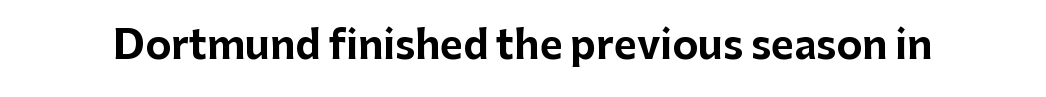
{"serif": "no", "italic": "no", "bold": "yes", "weight": "bold", "width": "normal", "stroke_contrast": "low", "x_height": "medium", "monospaced": "no", "underline": "no", "letter_spacing": "normal", "letter_spacing_em": 0.0, "glyph_px": 39}
